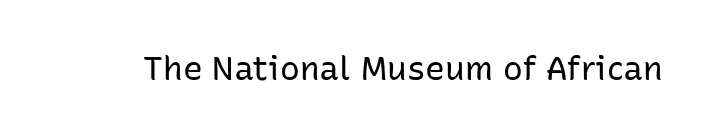
Q: Is the text bold? A: No.
Q: Is the text italic (slanted)? A: No, it is upright.
Q: Is the typeface a serif or a sans-serif typeface? A: Sans-serif.
Q: Is the text underlined? A: No.
Q: Is the spacing between letters normal or unusually wide? A: Normal.
Q: Width (condensed, normal, or wide)? A: Normal.
Q: Stroke contrast? A: Low.
Q: x-height? A: Medium.
Q: Monospaced? A: No.
